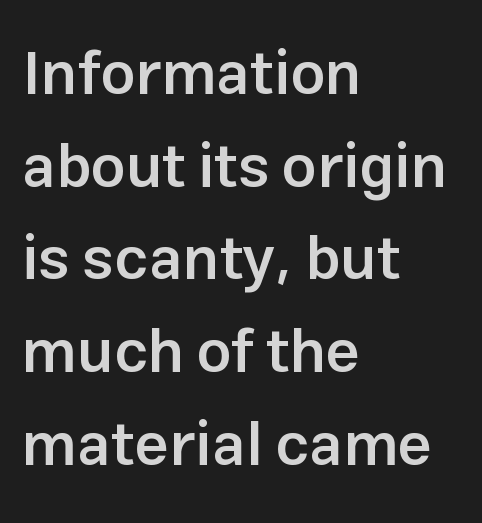
Q: Is the text bold? A: Semi-bold.
Q: Is the text italic (slanted)? A: No, it is upright.
Q: Is the typeface a serif or a sans-serif typeface? A: Sans-serif.
Q: Is the text underlined? A: No.
Q: How is the paragraph aligned? A: Left-aligned.
Q: Is the spacing between letters normal or unusually wide? A: Normal.
Q: Is the spacing between lines tight, normal or loose? A: Normal.
Q: Width (condensed, normal, or wide)? A: Normal.
Q: Stroke contrast? A: Low.
Q: x-height? A: Medium.
Q: Monospaced? A: No.
